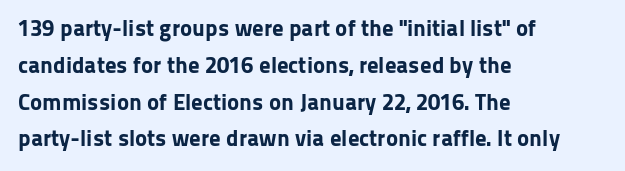
Q: Is the text bold? A: Yes.
Q: Is the text italic (slanted)? A: No, it is upright.
Q: Is the text underlined? A: No.
Q: How is the paragraph aligned? A: Left-aligned.
Q: Is the spacing between letters normal or unusually wide? A: Normal.
Q: Is the spacing between lines tight, normal or loose? A: Normal.
